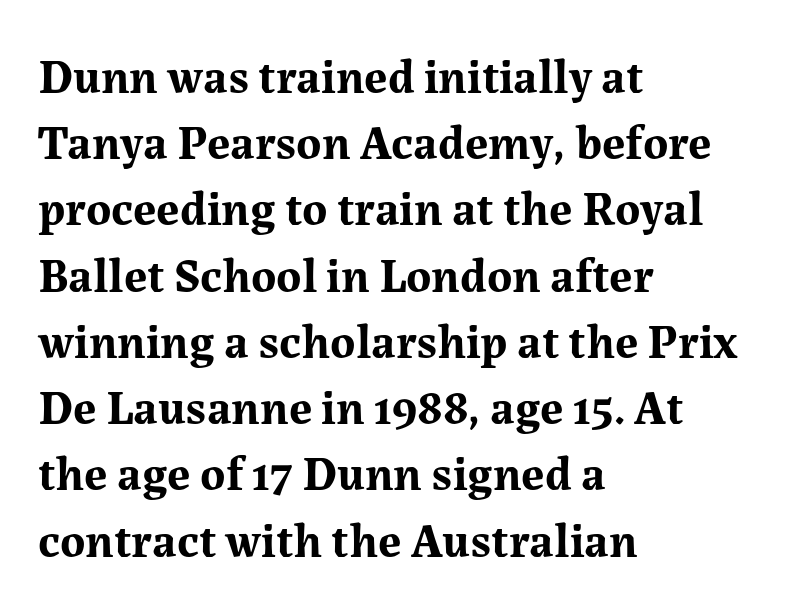
Typeset ragged right — the left edge is the straight one. Tracking value appears to be zero — textbook default spacing. Regarding serifs, this sample has them. These lines are rendered in a variable-pitch font.
